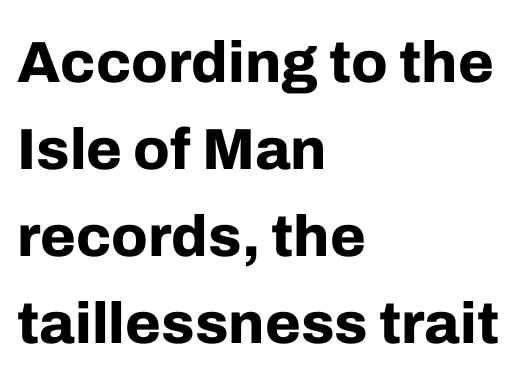
{"serif": "no", "italic": "no", "bold": "yes", "weight": "bold", "width": "normal", "stroke_contrast": "low", "x_height": "medium", "monospaced": "no", "underline": "no", "align": "left", "line_spacing": "normal", "line_spacing_ratio": 1.5, "letter_spacing": "normal", "letter_spacing_em": 0.0, "glyph_px": 58}
